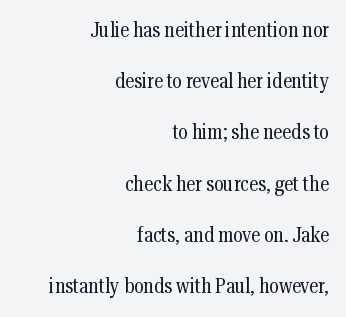
The image shows 21 px text type, upright; set right-aligned, loose line spacing (2.44x), normal letter spacing, not underlined.
